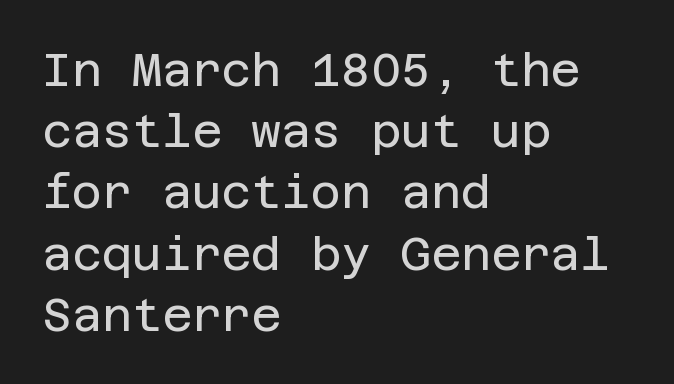
Does the lettering tilt? It doesn't — this is upright. Are there feet on the stems? There aren't — it's a sans. A typesetter would call this leading conventional body-copy spacing. The string is rendered with underlining switched off. Leftover space on each line is placed entirely after the last word. Honestly, the letter spacing is just normal — you wouldn't notice it.
